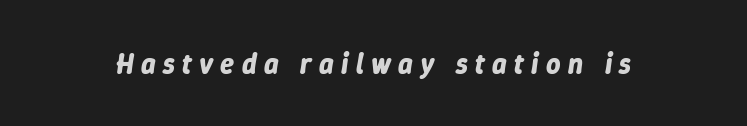
{"italic": "yes", "lean": "right", "slant_degrees": 9, "bold": "yes", "weight": "bold", "width": "normal", "stroke_contrast": "low", "x_height": "medium", "monospaced": "no", "underline": "no", "letter_spacing": "wide", "letter_spacing_em": 0.26, "glyph_px": 28}
